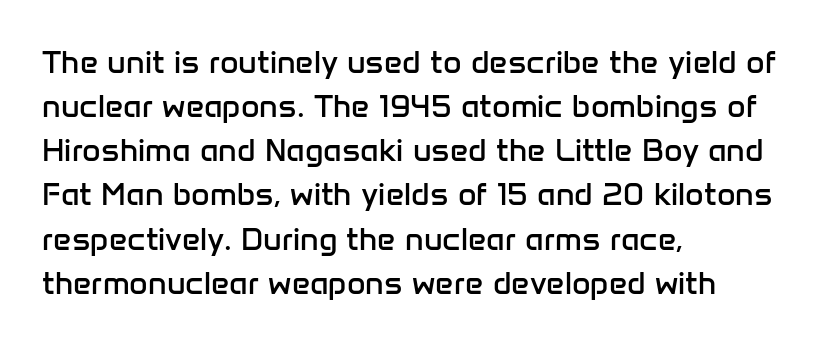
Words appear dense and cohesive because spacing is normal. Bold? No — there's no thickening of the strokes. Ordinary non-slanted type is in use. A typesetter would call this leading conventional body-copy spacing. The passage shown is typed in a proportional face where columns would drift. Type style note: lacks serifs.
